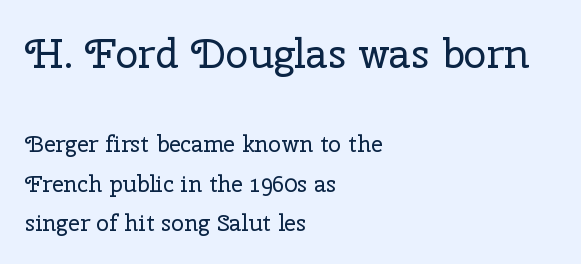
{"serif": "yes", "italic": "no", "bold": "no", "weight": "regular", "width": "normal", "stroke_contrast": "low", "x_height": "medium", "monospaced": "no", "underline": "no", "align": "left", "line_spacing_ratio": 1.72, "letter_spacing": "normal", "letter_spacing_em": 0.0, "larger_block": "first", "size_ratio": 1.78, "glyph_px": 41}
